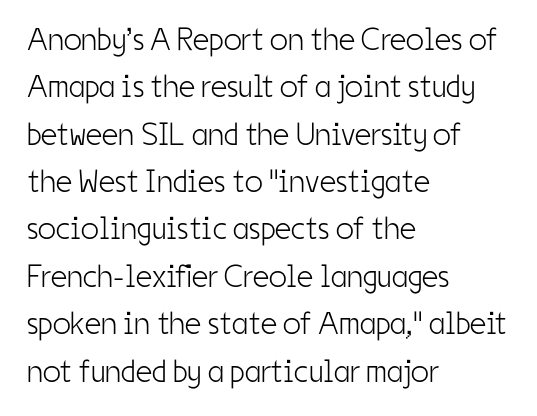
It's the straight-up-and-down kind of type. Clear beneath every line of the passage. A typesetter would call this zero additional tracking. The passage shown is not bold in any degree.
